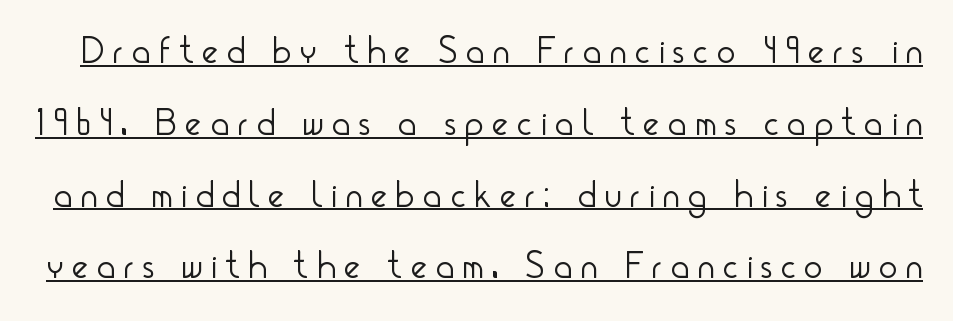
{"serif": "no", "italic": "no", "bold": "no", "weight": "light", "width": "condensed", "stroke_contrast": "low", "x_height": "small", "monospaced": "no", "underline": "yes", "line_spacing_ratio": 1.89, "letter_spacing": "wide", "letter_spacing_em": 0.24, "glyph_px": 38}
